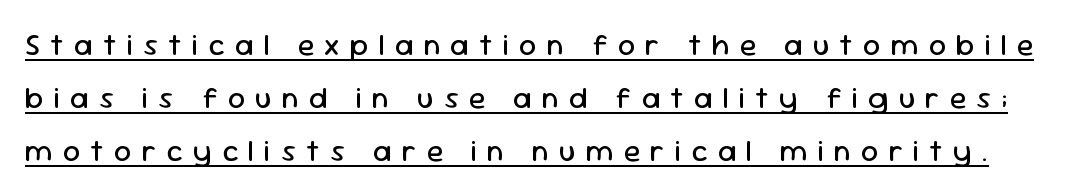
Q: Is the text bold? A: No.
Q: Is the text italic (slanted)? A: No, it is upright.
Q: Is the typeface a serif or a sans-serif typeface? A: Sans-serif.
Q: Is the text underlined? A: Yes.
Q: Is the spacing between letters normal or unusually wide? A: Unusually wide.
Q: Width (condensed, normal, or wide)? A: Normal.
Q: Stroke contrast? A: Low.
Q: x-height? A: Medium.
Q: Monospaced? A: No.
